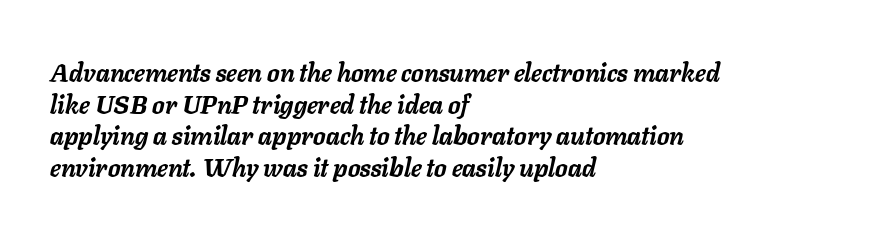
Q: Is the text bold? A: Yes.
Q: Is the text italic (slanted)? A: Yes, it leans right by about 11 degrees.
Q: Is the text underlined? A: No.
Q: How is the paragraph aligned? A: Left-aligned.
Q: Is the spacing between letters normal or unusually wide? A: Normal.
Q: Is the spacing between lines tight, normal or loose? A: Normal.
